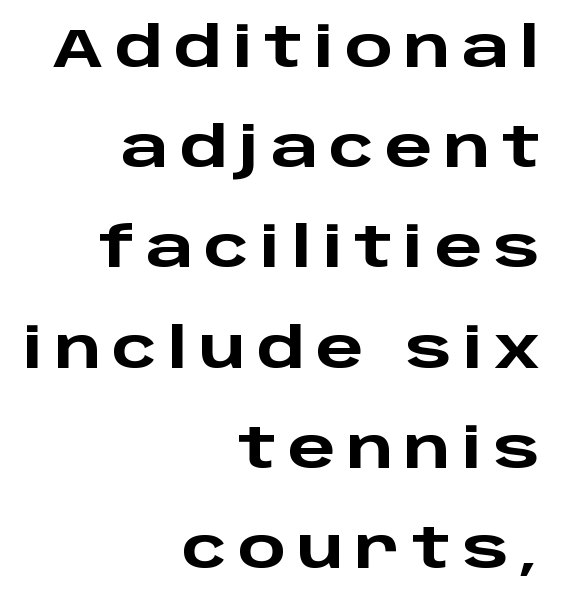
{"serif": "no", "italic": "no", "bold": "yes", "weight": "heavy", "width": "wide", "stroke_contrast": "low", "x_height": "large", "monospaced": "no", "underline": "no", "align": "right", "line_spacing_ratio": 1.79, "letter_spacing": "wide", "letter_spacing_em": 0.2, "glyph_px": 56}
